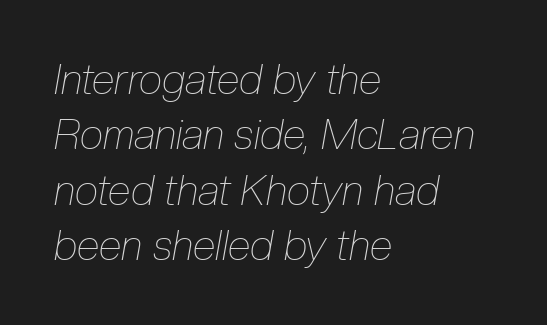
{"italic": "yes", "lean": "right", "slant_degrees": 10, "bold": "no", "weight": "thin", "width": "condensed", "stroke_contrast": "low", "x_height": "medium", "monospaced": "no", "underline": "no", "align": "left", "line_spacing": "normal", "line_spacing_ratio": 1.32, "letter_spacing": "normal", "letter_spacing_em": 0.0, "glyph_px": 42}
